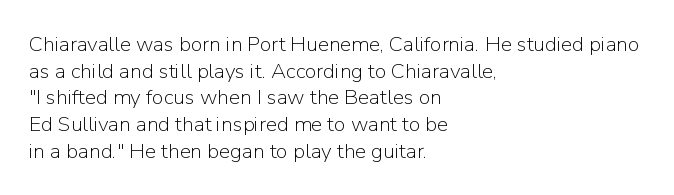
The image shows 21 px text type, upright; set left-aligned, normal line spacing (1.27x), normal letter spacing, not underlined.
